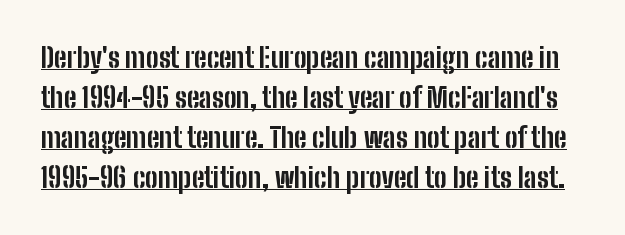
The image shows 27 px bold type, upright; set normal line spacing (1.48x), normal letter spacing, underlined.
